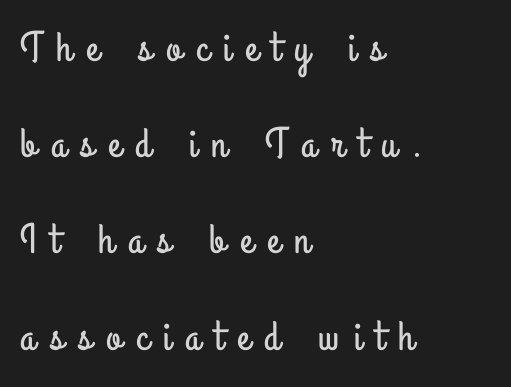
The image shows 42 px condensed sans-serif type, upright; set left-aligned, loose line spacing (2.29x), unusually wide letter spacing (+0.35 em), not underlined; low stroke contrast and a small x-height.
